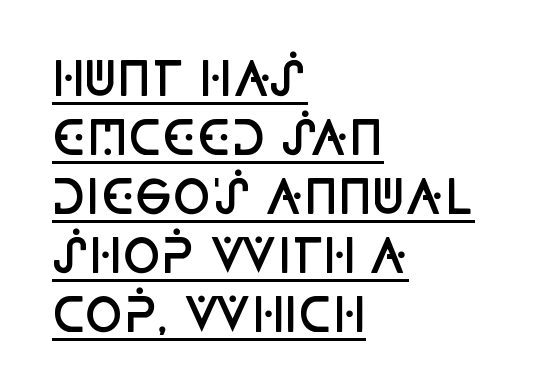
The image shows 46 px semibold, condensed sans-serif type, upright; set left-aligned, normal line spacing (1.28x), normal letter spacing, underlined; low stroke contrast and a large x-height.
